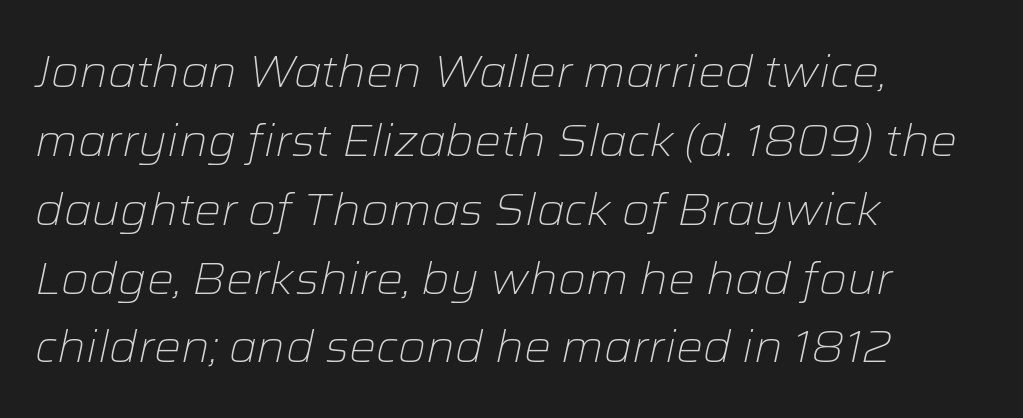
Q: Is the text bold? A: No.
Q: Is the text italic (slanted)? A: Yes, it leans right by about 12 degrees.
Q: Is the text underlined? A: No.
Q: How is the paragraph aligned? A: Left-aligned.
Q: Is the spacing between letters normal or unusually wide? A: Normal.
Q: Is the spacing between lines tight, normal or loose? A: Normal.
Q: Width (condensed, normal, or wide)? A: Normal.
Q: Stroke contrast? A: Low.
Q: x-height? A: Medium.
Q: Monospaced? A: No.
